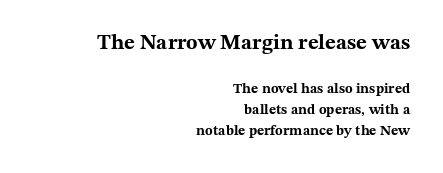
{"italic": "no", "bold": "yes", "underline": "no", "align": "right", "line_spacing": "normal", "line_spacing_ratio": 1.52, "letter_spacing": "normal", "letter_spacing_em": 0.0, "larger_block": "first", "size_ratio": 1.5, "glyph_px": 21}
